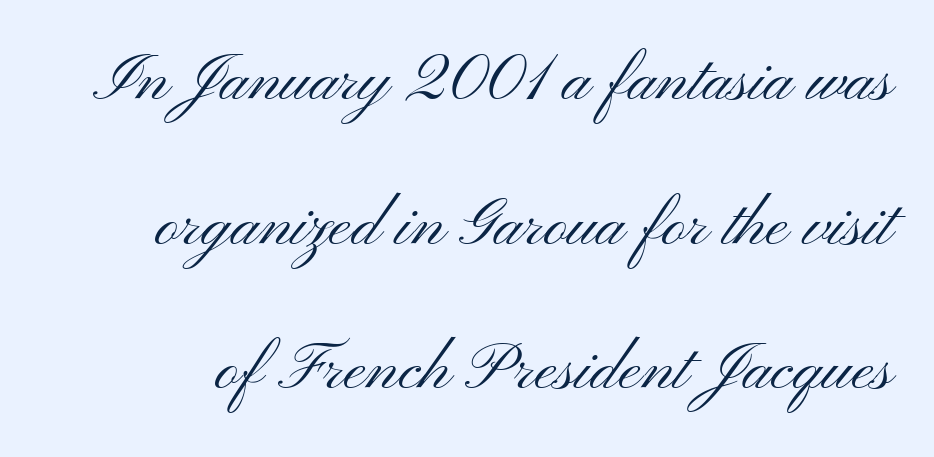
{"serif": "no", "bold": "no", "weight": "light", "width": "wide", "stroke_contrast": "medium", "x_height": "small", "monospaced": "no", "underline": "no", "line_spacing": "loose", "line_spacing_ratio": 2.19, "letter_spacing": "normal", "letter_spacing_em": 0.0, "glyph_px": 66}
